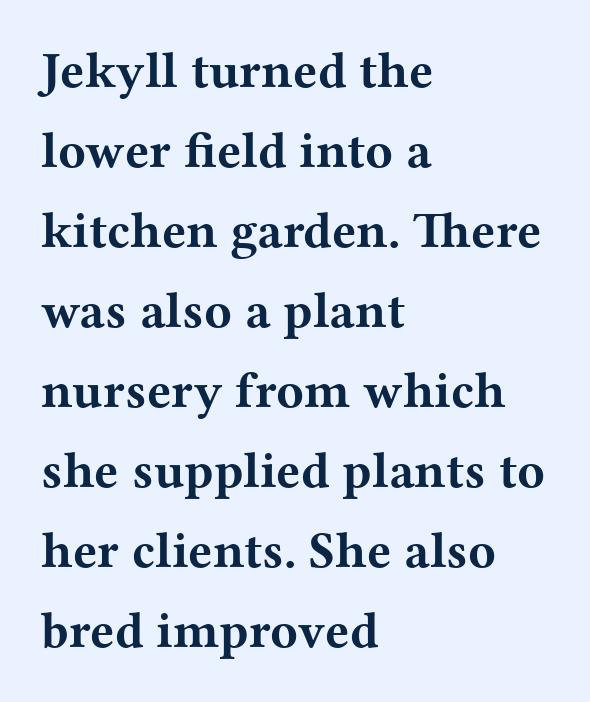
{"serif": "yes", "italic": "no", "bold": "yes", "weight": "bold", "width": "wide", "stroke_contrast": "medium", "x_height": "medium", "monospaced": "no", "underline": "no", "align": "left", "line_spacing": "normal", "line_spacing_ratio": 1.57, "letter_spacing": "normal", "letter_spacing_em": 0.0, "glyph_px": 51}
